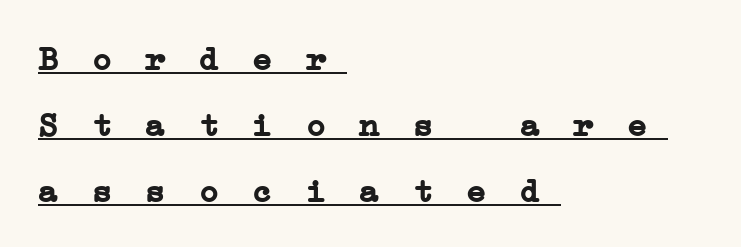
Q: Is the text bold? A: Yes.
Q: Is the typeface a serif or a sans-serif typeface? A: Serif.
Q: Is the text underlined? A: Yes.
Q: How is the paragraph aligned? A: Left-aligned.
Q: Is the spacing between letters normal or unusually wide? A: Unusually wide.
Q: Is the spacing between lines tight, normal or loose? A: Loose.
Q: Width (condensed, normal, or wide)? A: Wide.
Q: Stroke contrast? A: Low.
Q: x-height? A: Medium.
Q: Monospaced? A: Yes.
